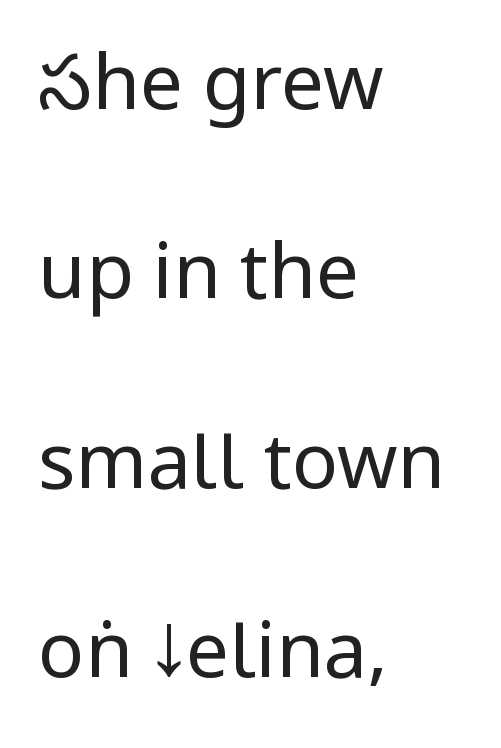
Q: Is the text bold? A: No.
Q: Is the text italic (slanted)? A: No, it is upright.
Q: Is the typeface a serif or a sans-serif typeface? A: Sans-serif.
Q: Is the text underlined? A: No.
Q: How is the paragraph aligned? A: Left-aligned.
Q: Is the spacing between letters normal or unusually wide? A: Normal.
Q: Is the spacing between lines tight, normal or loose? A: Loose.
Q: Width (condensed, normal, or wide)? A: Condensed.
Q: Stroke contrast? A: Low.
Q: x-height? A: Large.
Q: Monospaced? A: No.
